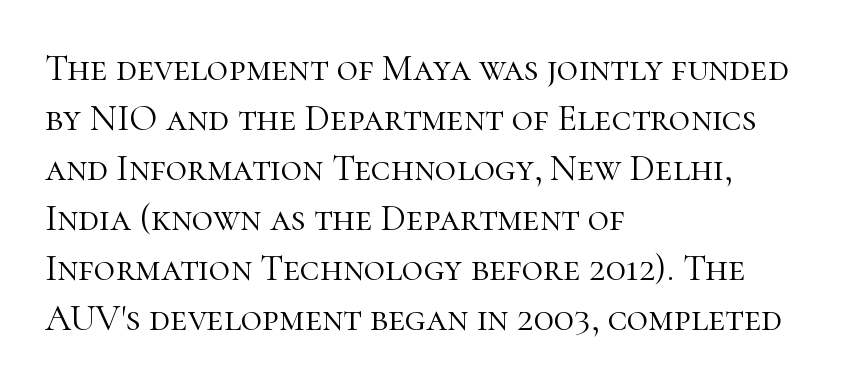
{"serif": "yes", "italic": "no", "bold": "no", "weight": "light", "width": "normal", "stroke_contrast": "high", "x_height": "medium", "monospaced": "no", "underline": "no", "align": "left", "line_spacing": "normal", "line_spacing_ratio": 1.35, "letter_spacing": "normal", "letter_spacing_em": 0.0, "glyph_px": 37}
